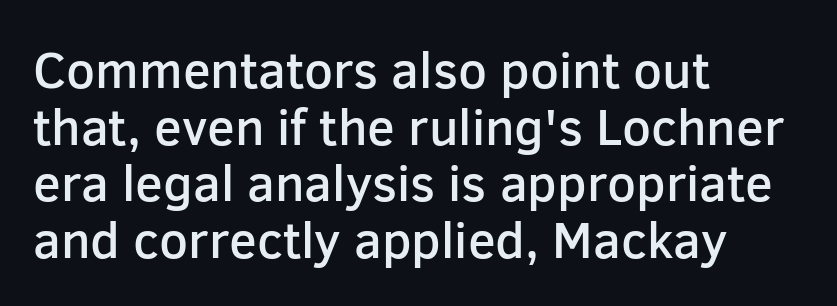
Q: Is the text bold? A: Semi-bold.
Q: Is the text italic (slanted)? A: No, it is upright.
Q: Is the typeface a serif or a sans-serif typeface? A: Sans-serif.
Q: Is the text underlined? A: No.
Q: How is the paragraph aligned? A: Left-aligned.
Q: Is the spacing between letters normal or unusually wide? A: Normal.
Q: Is the spacing between lines tight, normal or loose? A: Tight.
Q: Width (condensed, normal, or wide)? A: Normal.
Q: Stroke contrast? A: Low.
Q: x-height? A: Medium.
Q: Monospaced? A: No.
